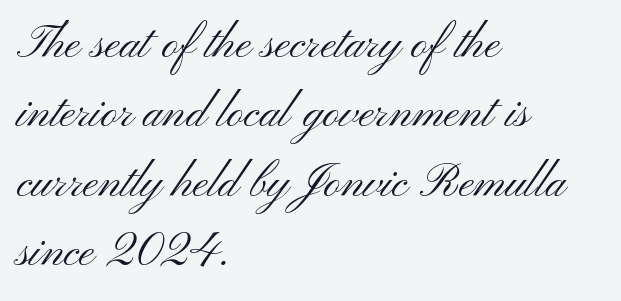
Q: Is the text bold? A: No.
Q: Is the text italic (slanted)? A: Yes.
Q: Is the typeface a serif or a sans-serif typeface? A: Sans-serif.
Q: Is the text underlined? A: No.
Q: How is the paragraph aligned? A: Left-aligned.
Q: Is the spacing between letters normal or unusually wide? A: Normal.
Q: Is the spacing between lines tight, normal or loose? A: Normal.
Q: Width (condensed, normal, or wide)? A: Wide.
Q: Stroke contrast? A: Medium.
Q: x-height? A: Small.
Q: Monospaced? A: No.
